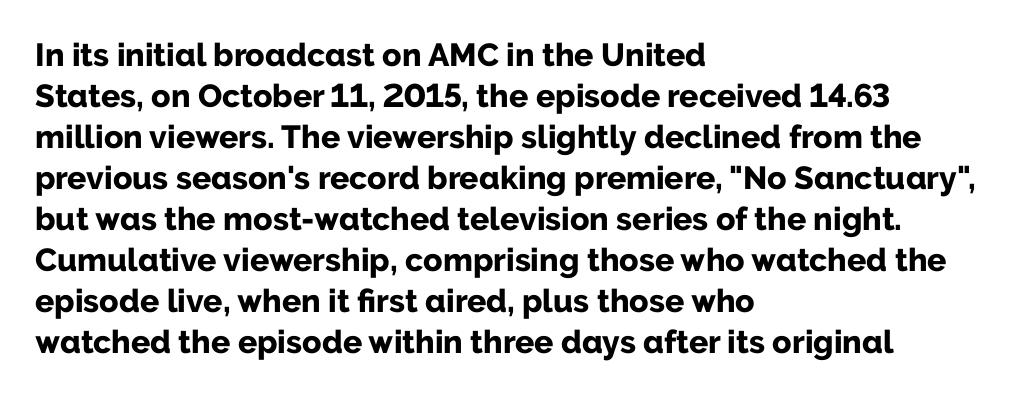
Q: Is the text bold? A: Yes.
Q: Is the text italic (slanted)? A: No, it is upright.
Q: Is the typeface a serif or a sans-serif typeface? A: Sans-serif.
Q: Is the text underlined? A: No.
Q: How is the paragraph aligned? A: Left-aligned.
Q: Is the spacing between letters normal or unusually wide? A: Normal.
Q: Is the spacing between lines tight, normal or loose? A: Normal.
Q: Width (condensed, normal, or wide)? A: Normal.
Q: Stroke contrast? A: Low.
Q: x-height? A: Medium.
Q: Monospaced? A: No.
